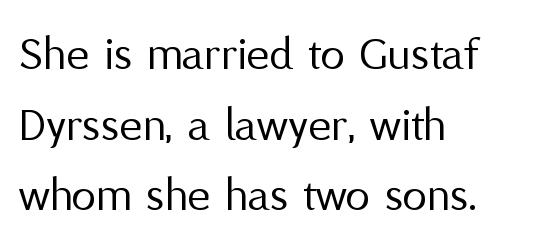
Q: Is the text bold? A: No.
Q: Is the text italic (slanted)? A: No, it is upright.
Q: Is the typeface a serif or a sans-serif typeface? A: Sans-serif.
Q: Is the text underlined? A: No.
Q: How is the paragraph aligned? A: Left-aligned.
Q: Is the spacing between letters normal or unusually wide? A: Normal.
Q: Is the spacing between lines tight, normal or loose? A: Normal.
Q: Width (condensed, normal, or wide)? A: Normal.
Q: Stroke contrast? A: Medium.
Q: x-height? A: Medium.
Q: Monospaced? A: No.
